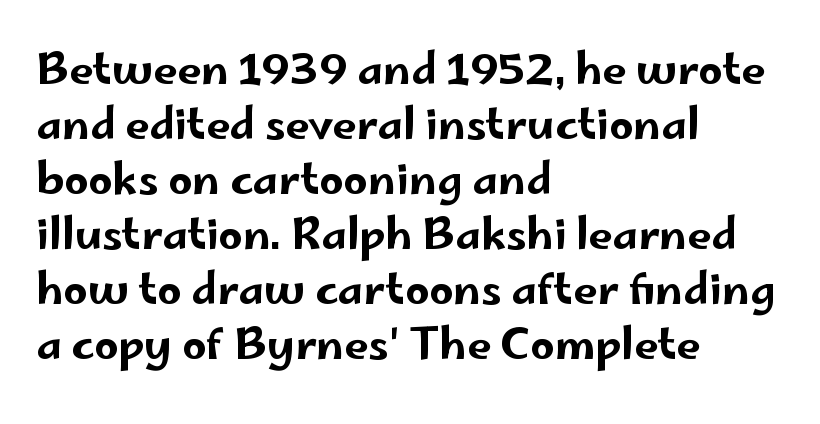
{"serif": "no", "italic": "no", "width": "wide", "stroke_contrast": "low", "x_height": "small", "monospaced": "no", "underline": "no", "align": "left", "line_spacing": "normal", "line_spacing_ratio": 1.28, "letter_spacing": "normal", "letter_spacing_em": 0.0, "glyph_px": 43}
